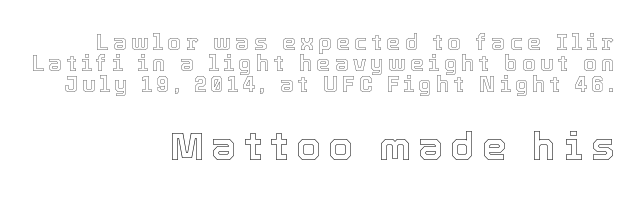
{"italic": "no", "width": "normal", "x_height": "medium", "monospaced": "no", "underline": "no", "align": "right", "line_spacing": "tight", "line_spacing_ratio": 0.95, "letter_spacing": "wide", "letter_spacing_em": 0.2, "larger_block": "second", "size_ratio": 1.77, "glyph_px": 39}
